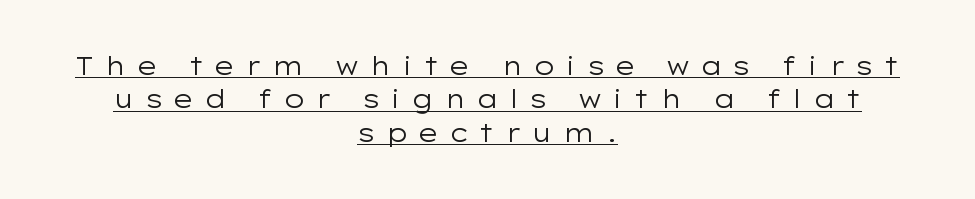
Q: Is the text bold? A: No.
Q: Is the text italic (slanted)? A: No, it is upright.
Q: Is the text underlined? A: Yes.
Q: How is the paragraph aligned? A: Centered.
Q: Is the spacing between letters normal or unusually wide? A: Unusually wide.
Q: Is the spacing between lines tight, normal or loose? A: Normal.
